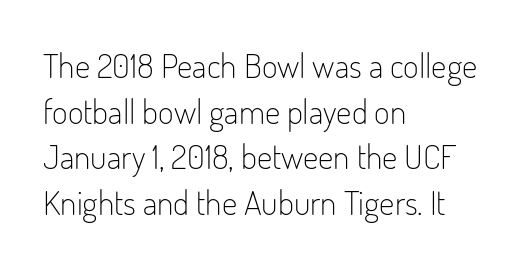
Q: Is the text bold? A: No.
Q: Is the text italic (slanted)? A: No, it is upright.
Q: Is the typeface a serif or a sans-serif typeface? A: Sans-serif.
Q: Is the text underlined? A: No.
Q: How is the paragraph aligned? A: Left-aligned.
Q: Is the spacing between letters normal or unusually wide? A: Normal.
Q: Is the spacing between lines tight, normal or loose? A: Normal.
Q: Width (condensed, normal, or wide)? A: Condensed.
Q: Stroke contrast? A: Low.
Q: x-height? A: Small.
Q: Monospaced? A: No.
